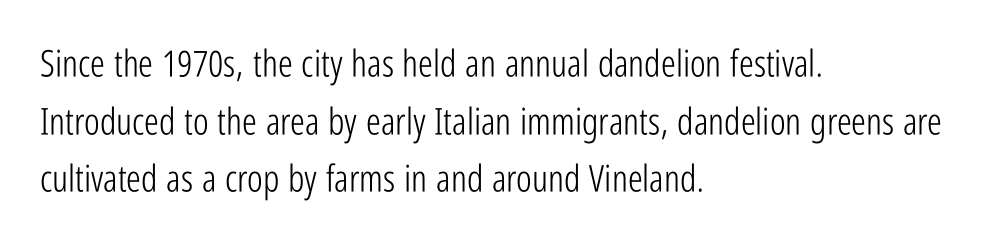
Look at the tracking — it's just the regular setting, nothing added. Regarding leading, the lines here are spaced in the standard way. In terms of posture, this sample is upright. A bare baseline throughout the passage. You could not count columns in this text — the font is proportionally spaced.
